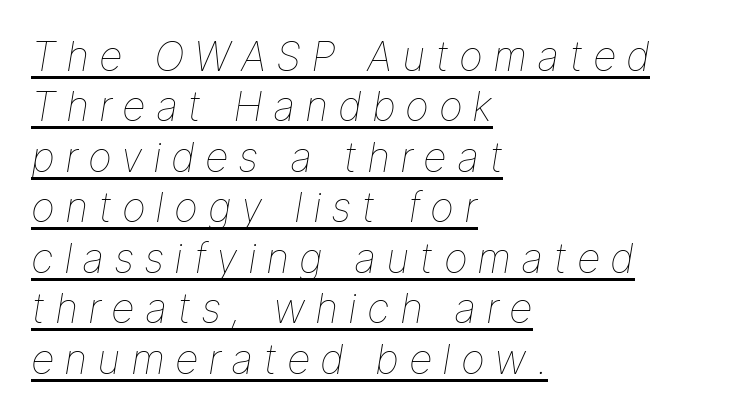
The image shows 41 px thin type, italic (leaning right); set left-aligned, line spacing 1.23x, unusually wide letter spacing (+0.24 em), underlined; low stroke contrast and a medium x-height.
